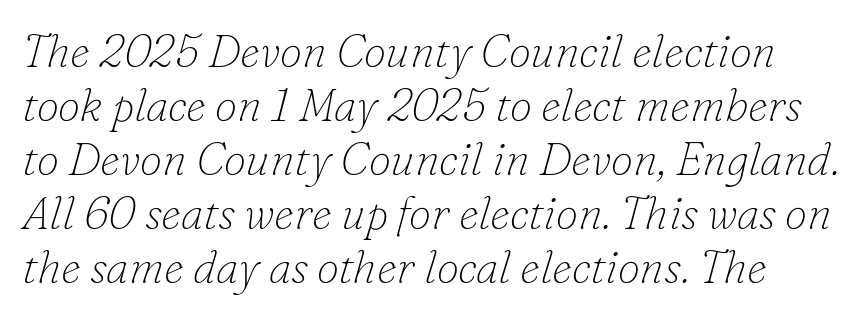
{"serif": "yes", "italic": "yes", "lean": "right", "slant_degrees": 16, "bold": "no", "weight": "thin", "width": "normal", "stroke_contrast": "low", "x_height": "small", "monospaced": "no", "underline": "no", "line_spacing_ratio": 1.2, "letter_spacing": "normal", "letter_spacing_em": 0.0, "glyph_px": 45}
